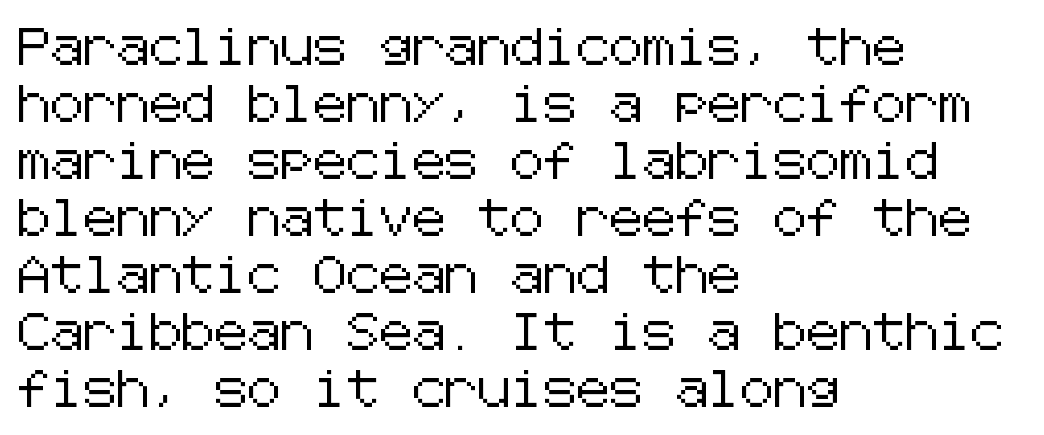
Q: Is the text italic (slanted)? A: No, it is upright.
Q: Is the typeface a serif or a sans-serif typeface? A: Sans-serif.
Q: Is the text underlined? A: No.
Q: How is the paragraph aligned? A: Left-aligned.
Q: Is the spacing between letters normal or unusually wide? A: Normal.
Q: Is the spacing between lines tight, normal or loose? A: Normal.
Q: Width (condensed, normal, or wide)? A: Normal.
Q: Stroke contrast? A: Low.
Q: x-height? A: Medium.
